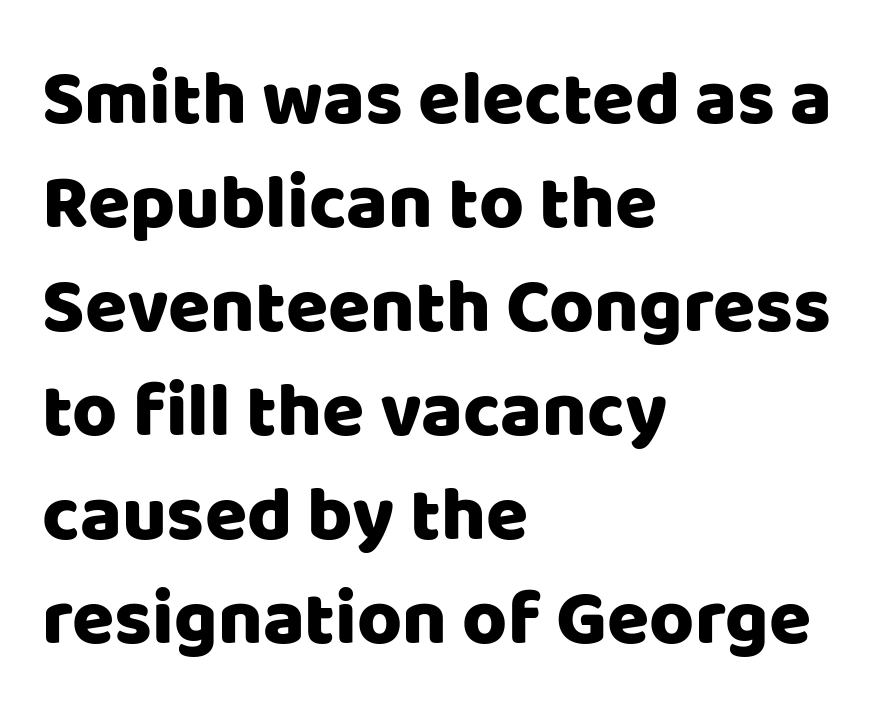
The image shows 77 px sans-serif type, upright; set left-aligned, normal line spacing (1.35x), normal letter spacing, not underlined; low stroke contrast and a large x-height.
